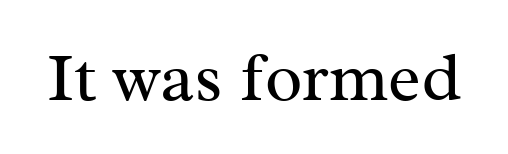
Q: Is the text bold? A: No.
Q: Is the text italic (slanted)? A: No, it is upright.
Q: Is the typeface a serif or a sans-serif typeface? A: Serif.
Q: Is the text underlined? A: No.
Q: Is the spacing between letters normal or unusually wide? A: Normal.
Q: Width (condensed, normal, or wide)? A: Normal.
Q: Stroke contrast? A: Medium.
Q: x-height? A: Medium.
Q: Monospaced? A: No.
